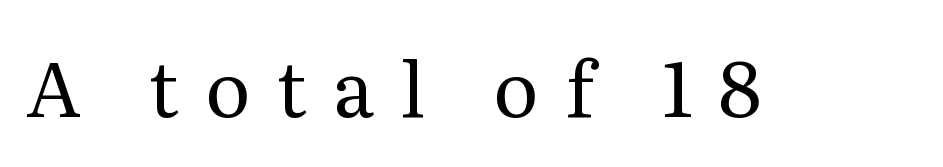
The image shows 77 px regular-weight serif type, upright; set unusually wide letter spacing (+0.34 em), not underlined; medium stroke contrast and a medium x-height.
